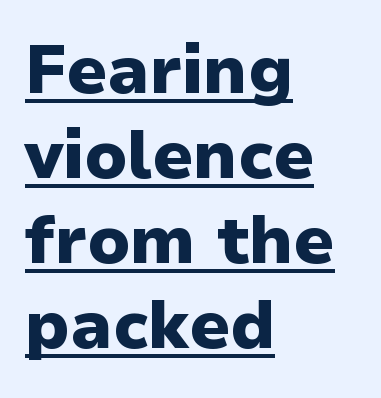
{"serif": "no", "italic": "no", "bold": "yes", "weight": "heavy", "width": "normal", "stroke_contrast": "low", "x_height": "medium", "monospaced": "no", "underline": "yes", "align": "left", "line_spacing": "normal", "line_spacing_ratio": 1.27, "letter_spacing": "normal", "letter_spacing_em": 0.0, "glyph_px": 67}
